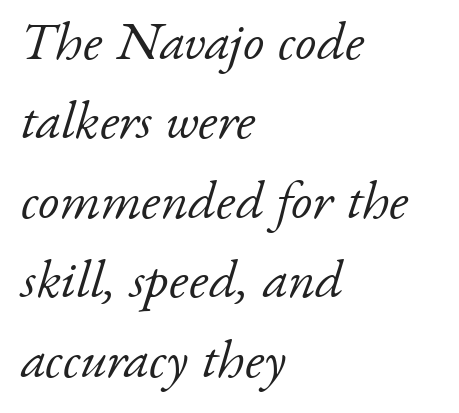
{"serif": "yes", "italic": "yes", "lean": "right", "slant_degrees": 17, "bold": "no", "weight": "light", "width": "normal", "stroke_contrast": "low", "x_height": "small", "monospaced": "no", "underline": "no", "align": "left", "line_spacing": "normal", "line_spacing_ratio": 1.47, "letter_spacing": "normal", "letter_spacing_em": 0.0, "glyph_px": 54}
